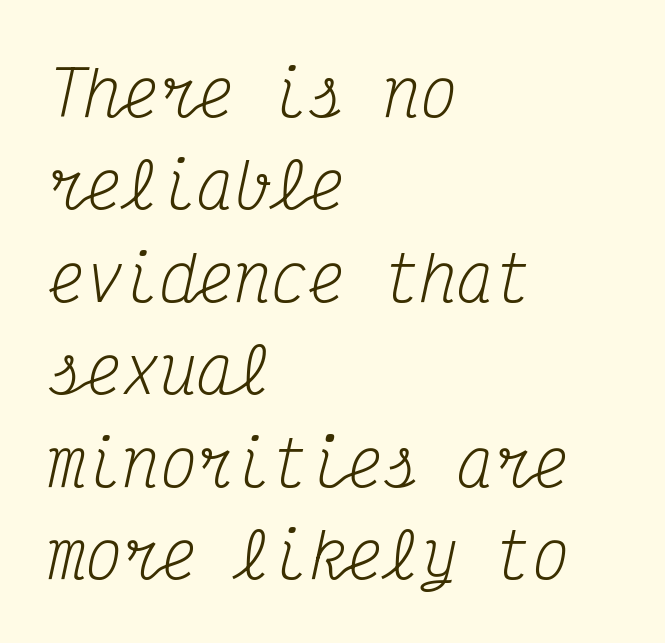
{"serif": "yes", "italic": "yes", "lean": "right", "slant_degrees": 12, "bold": "no", "weight": "regular", "width": "condensed", "stroke_contrast": "medium", "x_height": "medium", "monospaced": "yes", "underline": "no", "align": "left", "line_spacing": "normal", "line_spacing_ratio": 1.49, "letter_spacing": "normal", "letter_spacing_em": 0.0, "glyph_px": 62}
